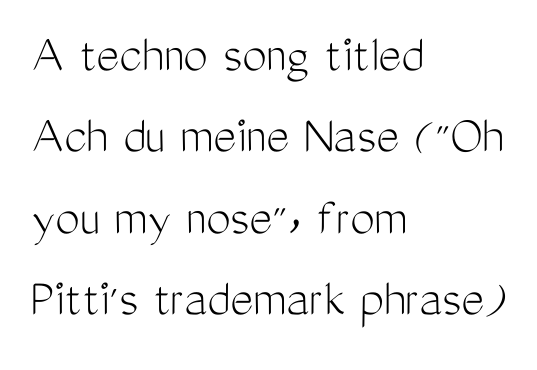
Q: Is the text bold? A: No.
Q: Is the text italic (slanted)? A: No, it is upright.
Q: Is the typeface a serif or a sans-serif typeface? A: Sans-serif.
Q: Is the text underlined? A: No.
Q: How is the paragraph aligned? A: Left-aligned.
Q: Is the spacing between letters normal or unusually wide? A: Normal.
Q: Is the spacing between lines tight, normal or loose? A: Normal.
Q: Width (condensed, normal, or wide)? A: Condensed.
Q: Stroke contrast? A: Medium.
Q: x-height? A: Medium.
Q: Monospaced? A: No.
